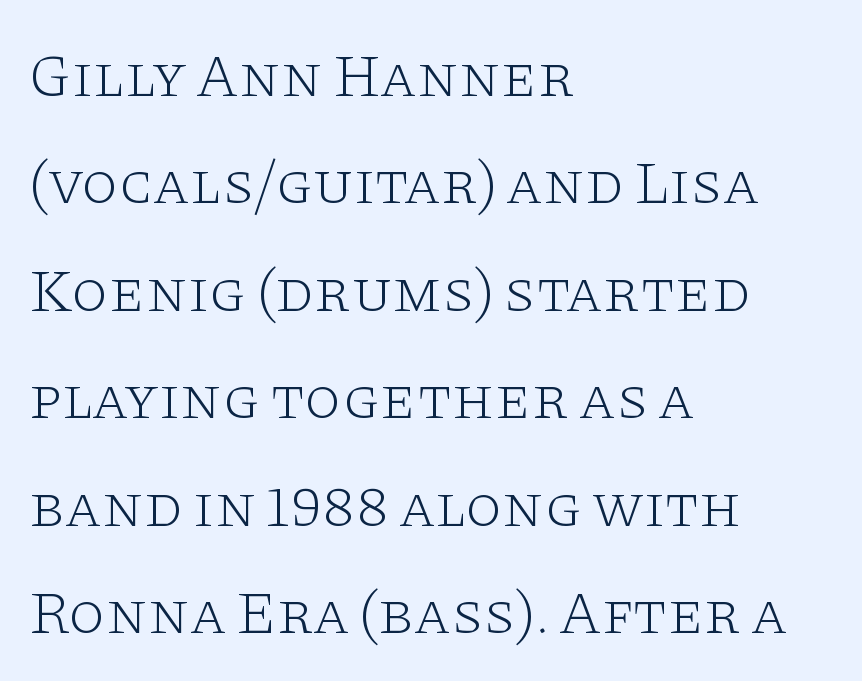
The image shows 60 px light, wide serif type, upright; set left-aligned, line spacing 1.79x, normal letter spacing, not underlined; low stroke contrast and a large x-height.
